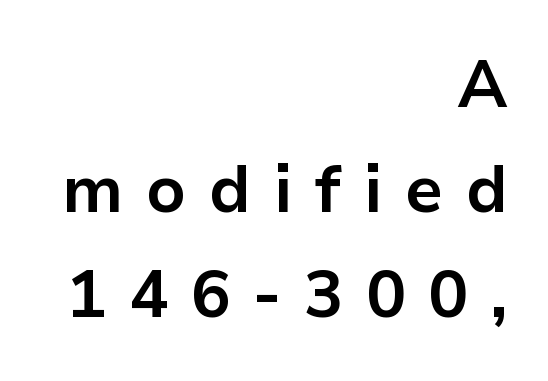
{"serif": "no", "italic": "no", "bold": "yes", "weight": "bold", "width": "normal", "stroke_contrast": "low", "x_height": "medium", "monospaced": "no", "underline": "no", "align": "right", "line_spacing": "normal", "line_spacing_ratio": 1.59, "letter_spacing": "wide", "letter_spacing_em": 0.34, "glyph_px": 66}
